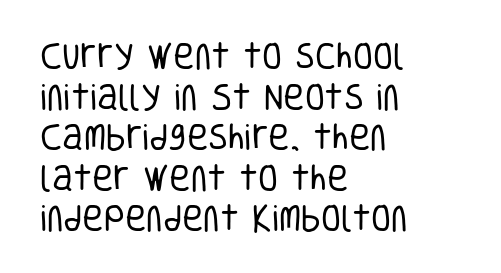
The image shows 29 px regular-weight, condensed sans-serif type, upright; set left-aligned, normal line spacing (1.4x), normal letter spacing, not underlined; low stroke contrast and a large x-height.
